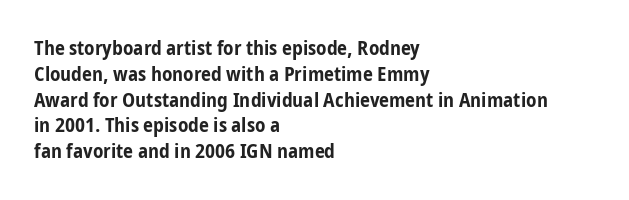
Q: Is the text bold? A: Yes.
Q: Is the text italic (slanted)? A: No, it is upright.
Q: Is the text underlined? A: No.
Q: How is the paragraph aligned? A: Left-aligned.
Q: Is the spacing between letters normal or unusually wide? A: Normal.
Q: Is the spacing between lines tight, normal or loose? A: Normal.
